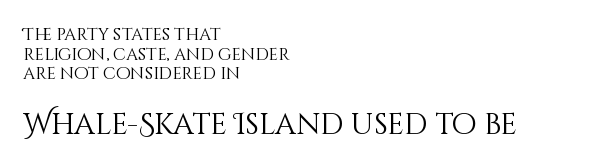
The image shows 29 px light type, upright; set left-aligned, tight line spacing (1.15x), normal letter spacing, not underlined; the second (bottom) block is 1.71x larger; medium stroke contrast and a large x-height.
